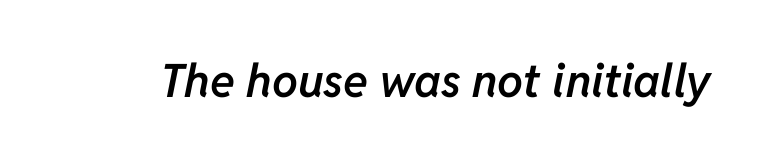
Q: Is the text bold? A: Semi-bold.
Q: Is the text italic (slanted)? A: Yes, it leans right by about 11 degrees.
Q: Is the text underlined? A: No.
Q: Is the spacing between letters normal or unusually wide? A: Normal.
Q: Width (condensed, normal, or wide)? A: Normal.
Q: Stroke contrast? A: Low.
Q: x-height? A: Medium.
Q: Monospaced? A: No.
